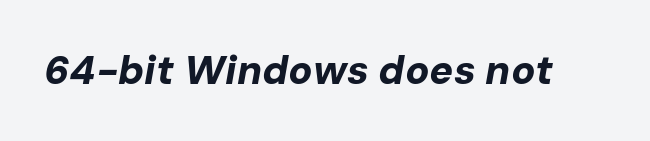
The image shows 40 px bold type, italic (leaning right); set normal letter spacing, not underlined; low stroke contrast and a medium x-height.
